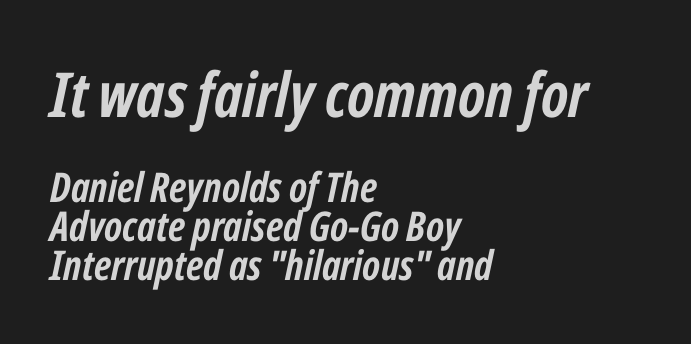
{"italic": "yes", "lean": "right", "slant_degrees": 12, "bold": "yes", "weight": "semibold", "width": "condensed", "stroke_contrast": "low", "x_height": "medium", "monospaced": "no", "underline": "no", "align": "left", "line_spacing": "tight", "line_spacing_ratio": 0.95, "letter_spacing": "normal", "letter_spacing_em": 0.0, "larger_block": "first", "size_ratio": 1.51, "glyph_px": 62}
